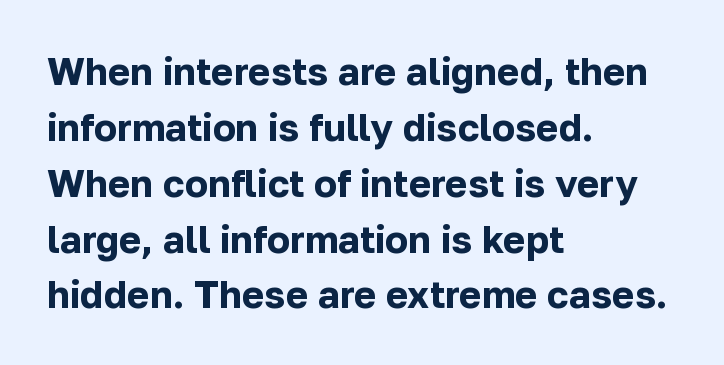
The rows are spaced the way most documents space them. If you drew a line through each stem, it would be perfectly vertical. Nothing unusual about the tracking: characters are spaced as the font intends. Is this a fixed-width face? No — the glyphs have proportional, varying widths.
